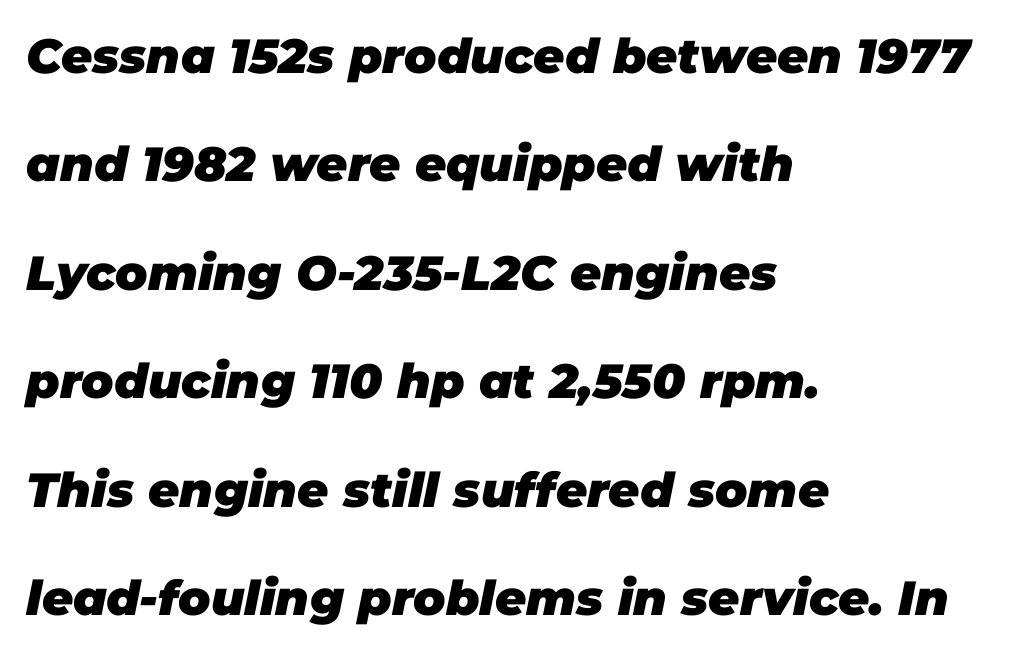
The image shows 48 px heavy type, italic (leaning right); set left-aligned, loose line spacing (2.26x), normal letter spacing, not underlined; low stroke contrast and a large x-height.
